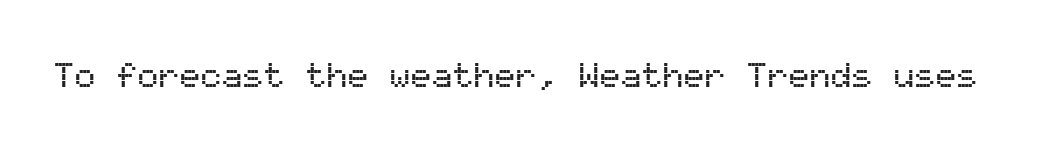
The letters march in equal steps, a hallmark of fixed-pitch type. Is this a sans? Yes — the strokes have no serifs. Look at the tracking — it's just the regular setting, nothing added. This rendering features lettering with no underline.
